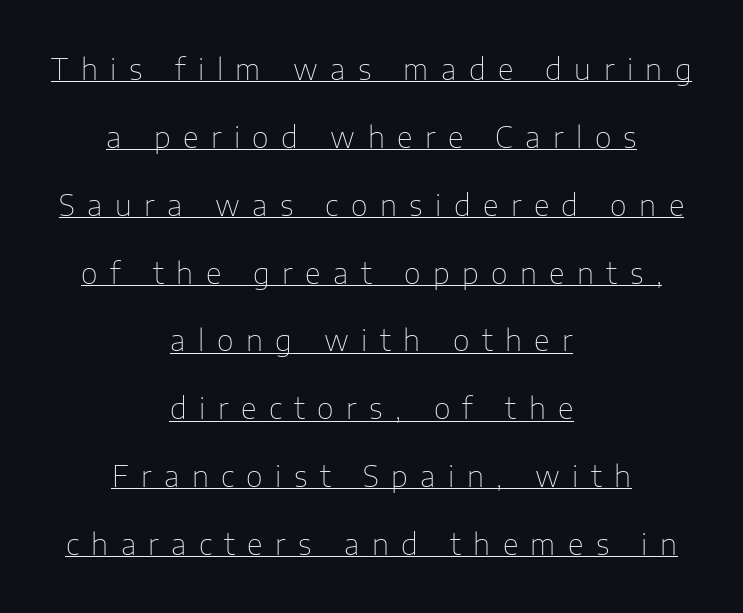
Examine the stroke ends and you'll find no serifs. Looks like regular typesetting: each glyph gets only the width it needs. The letters look calm and open, with moderate or lighter stems. Check the space under the baseline: a stroke is drawn there. Someone cranked the tracking dial way up on this one.
